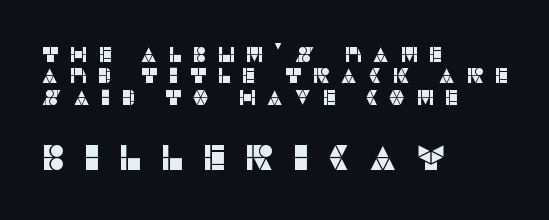
The image shows 36 px sans-serif type, upright; set left-aligned, tight line spacing (1.02x), unusually wide letter spacing (+0.5 em), not underlined; the second (bottom) block is 1.71x larger; low stroke contrast and a large x-height.
